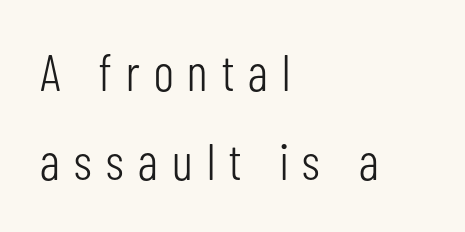
Q: Is the text bold? A: No.
Q: Is the text italic (slanted)? A: No, it is upright.
Q: Is the typeface a serif or a sans-serif typeface? A: Sans-serif.
Q: Is the text underlined? A: No.
Q: How is the paragraph aligned? A: Left-aligned.
Q: Is the spacing between letters normal or unusually wide? A: Unusually wide.
Q: Width (condensed, normal, or wide)? A: Condensed.
Q: Stroke contrast? A: Low.
Q: x-height? A: Medium.
Q: Monospaced? A: No.
